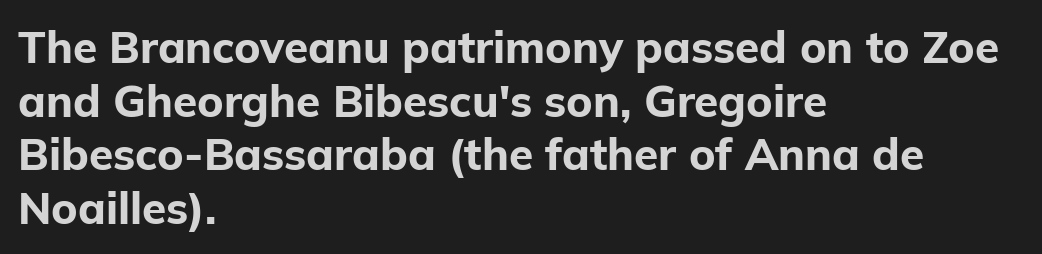
The lettering stays uniformly vertical, giving the passage a roman look. Varying glyph widths throughout — classic text-font behaviour. The compositor pushed each line to the left boundary. To sum up the face: it is a sans, with no serifs.
